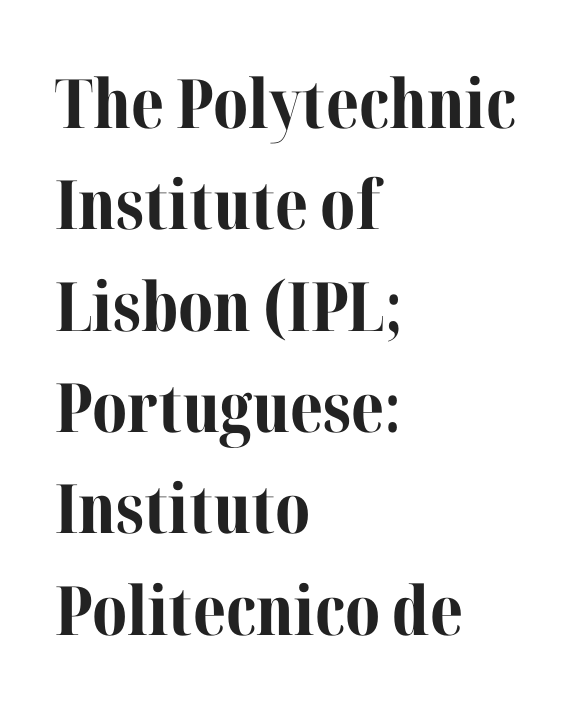
The ragged edge is on the right, which tells us the setting is flush left. Vertically, the passage feels balanced, rows spaced as you'd expect. In terms of letterspacing, this is plain default setting. Honestly, there is no underline to notice here at all.
